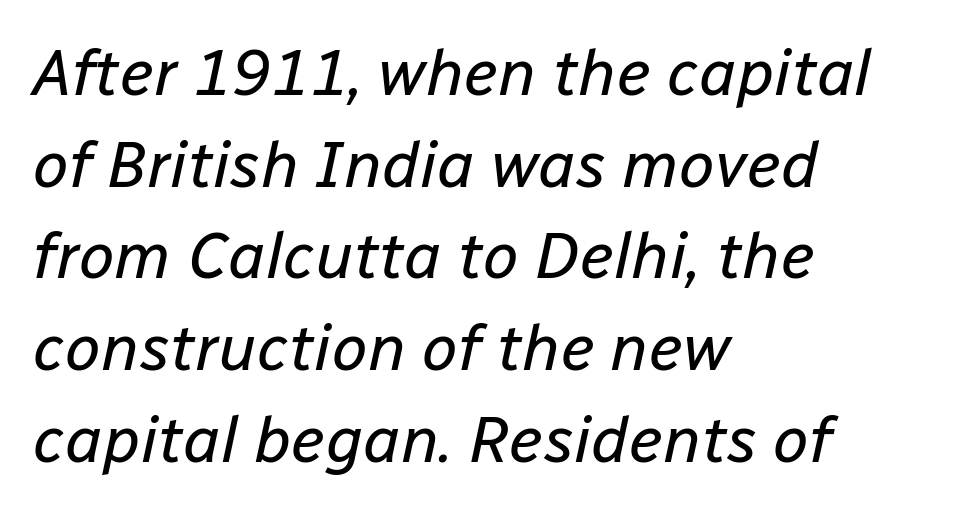
The image shows 65 px regular-weight type, italic (leaning right); set left-aligned, normal line spacing (1.41x), normal letter spacing, not underlined; low stroke contrast and a medium x-height.
